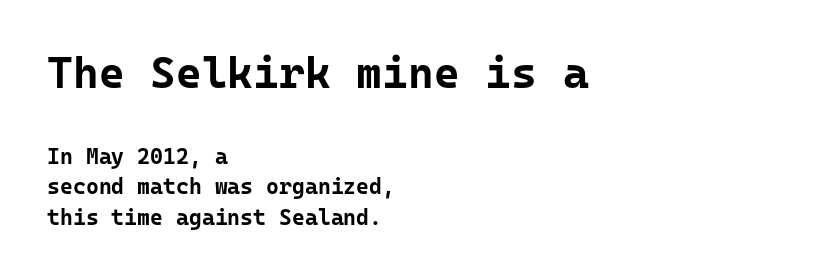
{"serif": "no", "italic": "no", "bold": "yes", "weight": "bold", "width": "normal", "stroke_contrast": "low", "x_height": "medium", "monospaced": "yes", "underline": "no", "align": "left", "line_spacing": "normal", "line_spacing_ratio": 1.38, "letter_spacing": "normal", "letter_spacing_em": 0.0, "larger_block": "first", "size_ratio": 2.0, "glyph_px": 44}
